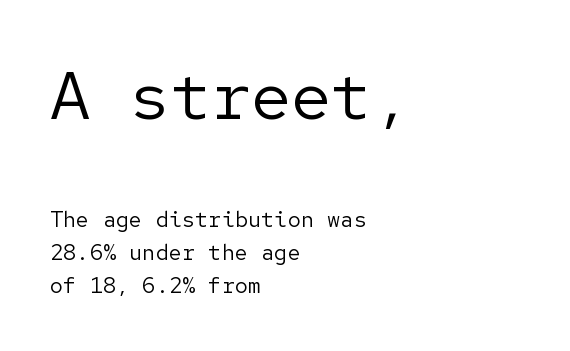
The image shows 67 px regular-weight sans-serif type, upright; set left-aligned, normal line spacing (1.5x), normal letter spacing, not underlined; the first (top) block is 3.05x larger; low stroke contrast and a medium x-height.
